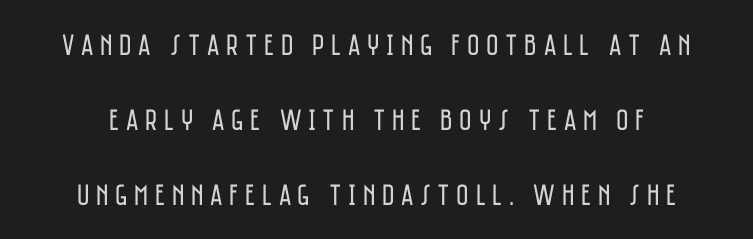
{"serif": "no", "italic": "no", "bold": "no", "weight": "regular", "width": "condensed", "stroke_contrast": "low", "x_height": "large", "monospaced": "no", "underline": "no", "line_spacing": "loose", "line_spacing_ratio": 2.5, "letter_spacing": "wide", "letter_spacing_em": 0.22, "glyph_px": 30}
